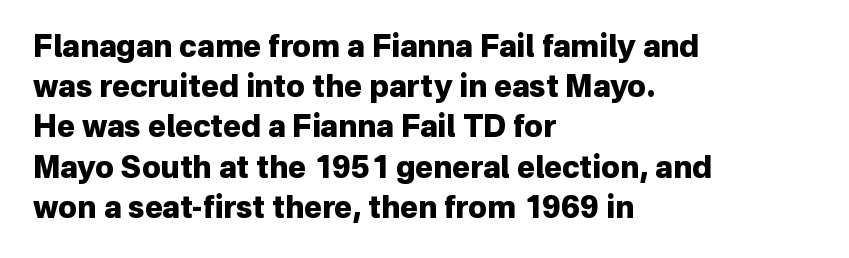
The typography opts for an upright posture over an oblique one. Its strokes are broad and dark, the hallmark of bold type. The typesetter chose a ragged-right arrangement here. Check where the strokes stop: nothing finishes them off — pure sans. This block has exactly the height ordinary leading produces.
